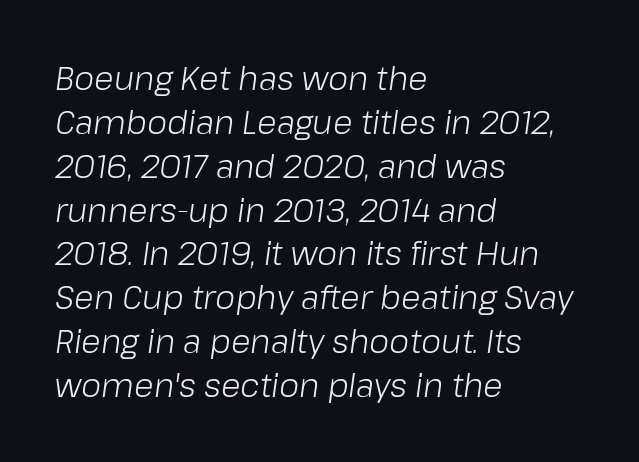
The image shows 32 px light type, italic (leaning right); set left-aligned, normal line spacing (1.37x), normal letter spacing, not underlined; low stroke contrast and a medium x-height.
